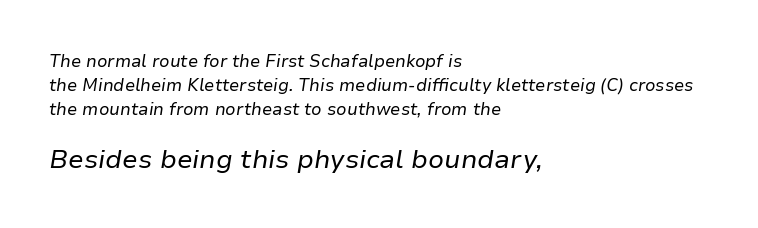
Q: Is the text bold? A: No.
Q: Is the text italic (slanted)? A: Yes, it leans right by about 9 degrees.
Q: Is the text underlined? A: No.
Q: How is the paragraph aligned? A: Left-aligned.
Q: Is the spacing between letters normal or unusually wide? A: Normal.
Q: Is the spacing between lines tight, normal or loose? A: Normal.
Q: Which block of text is set in a larger size, the first (top) or the second (bottom)? A: The second (bottom) one.
